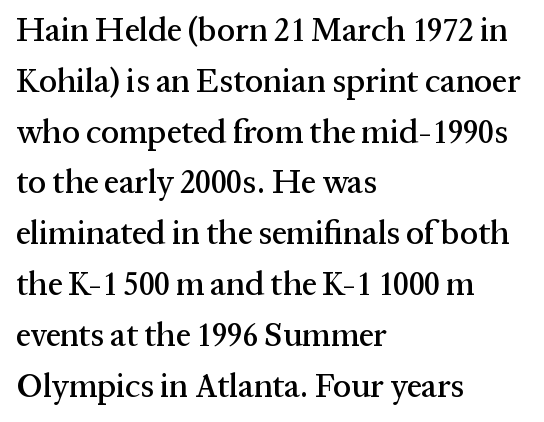
Q: Is the text italic (slanted)? A: No, it is upright.
Q: Is the typeface a serif or a sans-serif typeface? A: Serif.
Q: Is the text underlined? A: No.
Q: How is the paragraph aligned? A: Left-aligned.
Q: Is the spacing between letters normal or unusually wide? A: Normal.
Q: Is the spacing between lines tight, normal or loose? A: Normal.
Q: Width (condensed, normal, or wide)? A: Normal.
Q: Stroke contrast? A: Medium.
Q: x-height? A: Medium.
Q: Monospaced? A: No.
